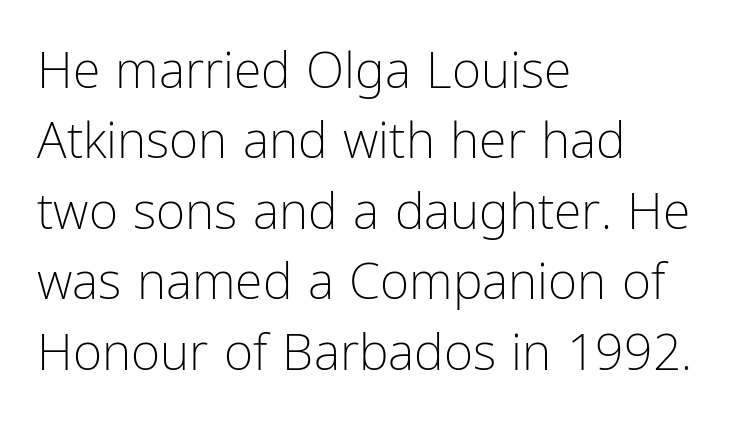
{"serif": "no", "italic": "no", "bold": "no", "weight": "light", "width": "condensed", "stroke_contrast": "low", "x_height": "medium", "monospaced": "no", "underline": "no", "align": "left", "line_spacing": "normal", "line_spacing_ratio": 1.41, "letter_spacing": "normal", "letter_spacing_em": 0.0, "glyph_px": 50}
